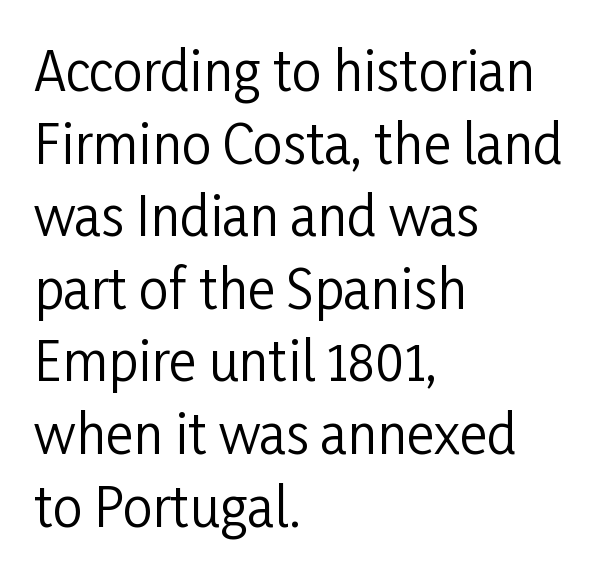
The image shows 53 px regular-weight, condensed sans-serif type, upright; set left-aligned, normal line spacing (1.37x), normal letter spacing, not underlined; low stroke contrast and a medium x-height.
